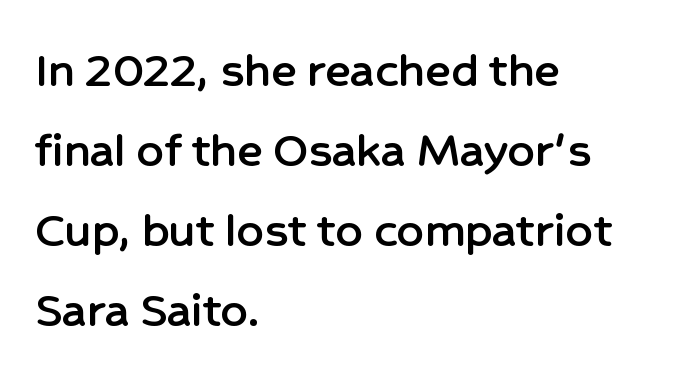
The image shows 53 px sans-serif type, upright; set left-aligned, normal line spacing (1.51x), normal letter spacing, not underlined; low stroke contrast and a medium x-height.
